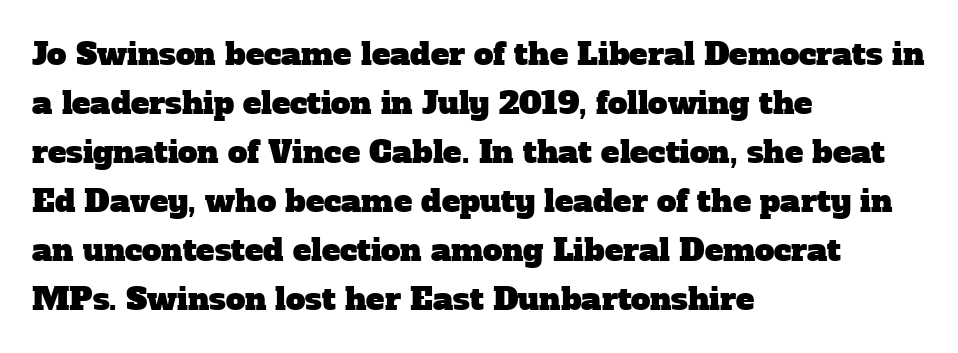
{"serif": "yes", "width": "normal", "stroke_contrast": "low", "x_height": "medium", "monospaced": "no", "underline": "no", "align": "left", "line_spacing": "normal", "line_spacing_ratio": 1.58, "letter_spacing": "normal", "letter_spacing_em": 0.0, "glyph_px": 31}
